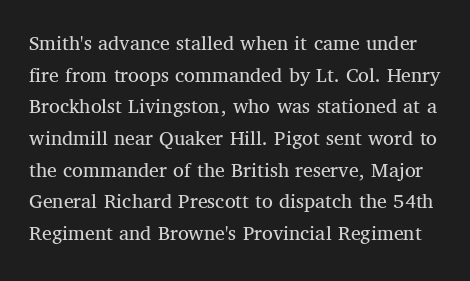
Q: Is the text bold? A: No.
Q: Is the text italic (slanted)? A: No, it is upright.
Q: Is the text underlined? A: No.
Q: Is the spacing between letters normal or unusually wide? A: Normal.
Q: Is the spacing between lines tight, normal or loose? A: Normal.
